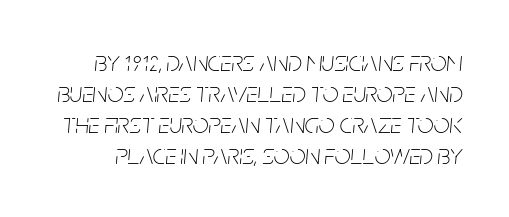
Q: Is the text bold? A: No.
Q: Is the text italic (slanted)? A: Yes, it leans right by about 5 degrees.
Q: Is the text underlined? A: No.
Q: Is the spacing between letters normal or unusually wide? A: Normal.
Q: Is the spacing between lines tight, normal or loose? A: Tight.
Q: Width (condensed, normal, or wide)? A: Condensed.
Q: Stroke contrast? A: Low.
Q: x-height? A: Large.
Q: Monospaced? A: No.
